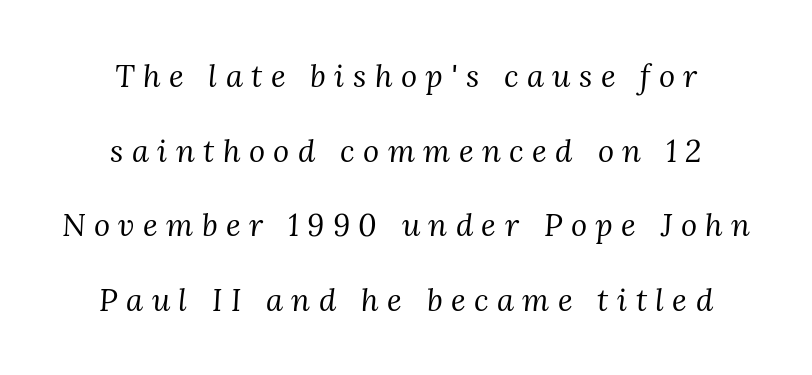
The image shows 31 px regular-weight serif type, italic (leaning right); set centered, loose line spacing (2.41x), unusually wide letter spacing (+0.27 em), not underlined; medium stroke contrast and a medium x-height.
